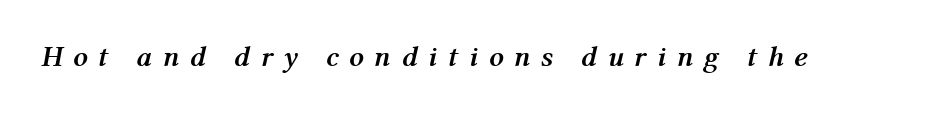
The image shows 29 px semibold type, italic (leaning right); set unusually wide letter spacing (+0.36 em), not underlined; medium stroke contrast and a medium x-height.
